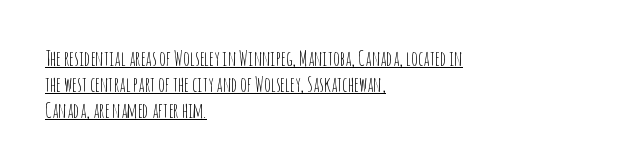
Q: Is the text bold? A: No.
Q: Is the text italic (slanted)? A: No, it is upright.
Q: Is the text underlined? A: Yes.
Q: How is the paragraph aligned? A: Left-aligned.
Q: Is the spacing between letters normal or unusually wide? A: Normal.
Q: Is the spacing between lines tight, normal or loose? A: Normal.
